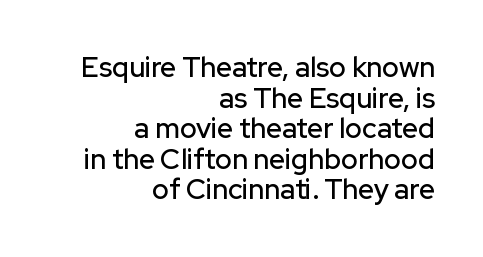
No feet cap the strokes, marking this as sans-serif type. Posture: straight, roman, zero tilt. Nothing unusual about the tracking: characters are spaced as the font intends. Interline gaps are noticeably narrow in this sample. Each letter keeps its own natural width here, so spacing adapts to shape. The zone under the glyphs is completely vacant.
